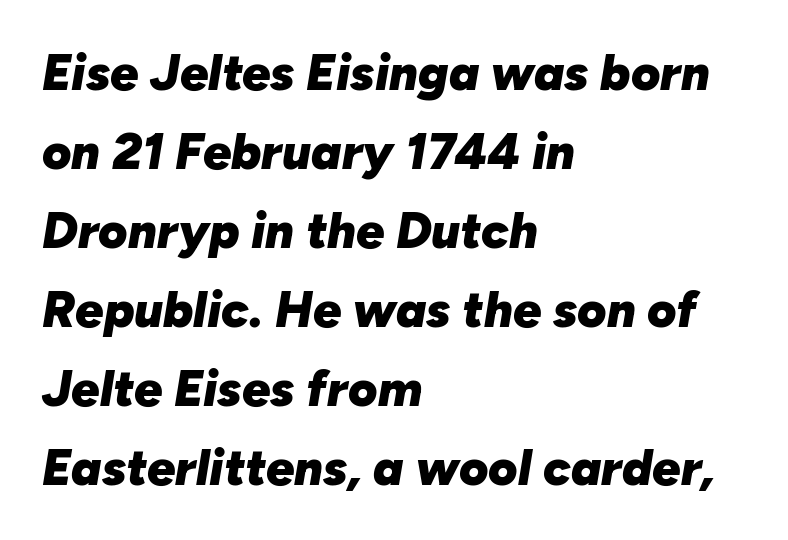
{"italic": "yes", "lean": "right", "slant_degrees": 10, "bold": "yes", "weight": "heavy", "width": "normal", "stroke_contrast": "low", "x_height": "medium", "monospaced": "no", "underline": "no", "align": "left", "line_spacing": "normal", "line_spacing_ratio": 1.58, "letter_spacing": "normal", "letter_spacing_em": 0.0, "glyph_px": 50}
